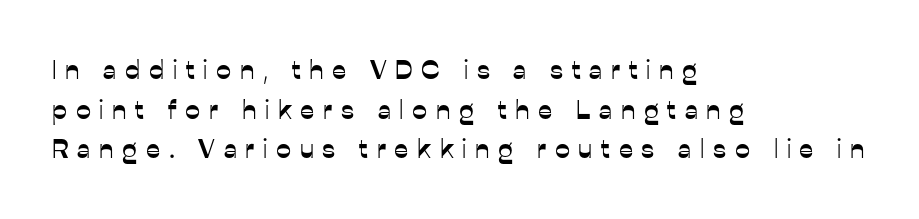
{"italic": "no", "underline": "no", "align": "left", "line_spacing": "normal", "line_spacing_ratio": 1.47, "letter_spacing": "wide", "letter_spacing_em": 0.32, "glyph_px": 27}
